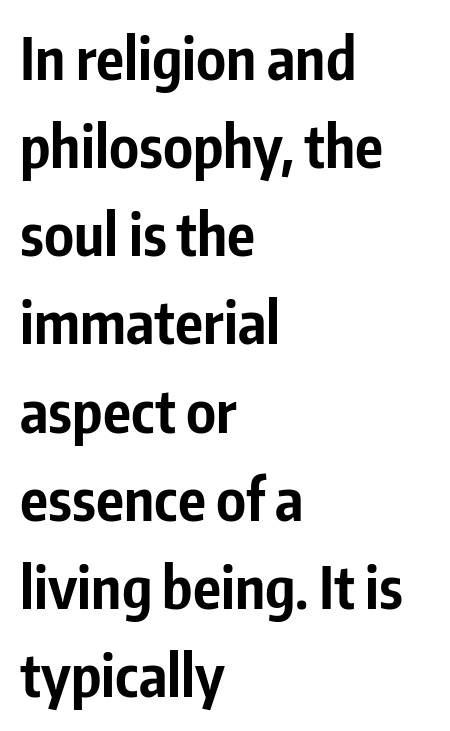
The image shows 58 px bold, condensed sans-serif type, upright; set left-aligned, normal line spacing (1.52x), normal letter spacing, not underlined; low stroke contrast and a medium x-height.
